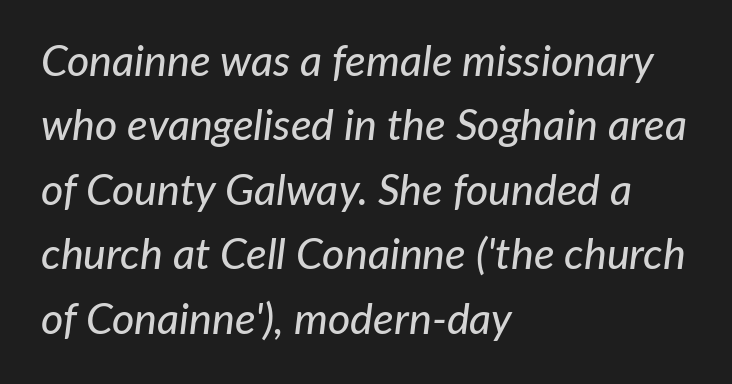
Students, note that the glyphs here touch the page at normal intervals. The rendering applies a slant to the glyphs. Beneath every word, the page is bare. Does the leading feel generous? No, just average. A typesetter would call this proportional, since set widths differ per character. Where is the straight margin? On the left.
